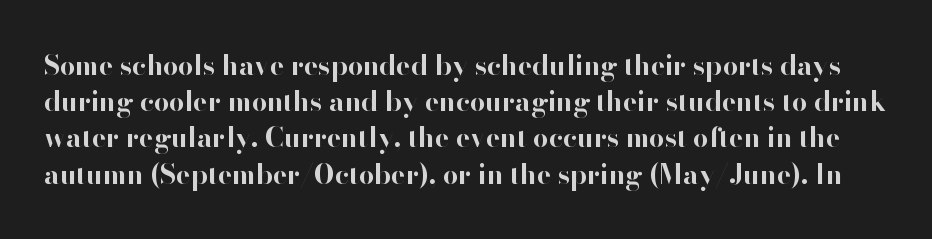
The axis of the letterforms is exactly vertical. Words float on clear page, feet unadorned. The space between consecutive lines is moderate. Caption: bold face, heavy strokes. Inter-character spacing is left at the font's built-in metrics.
